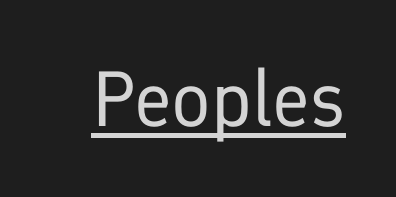
The image shows 78 px regular-weight sans-serif type, upright; set normal letter spacing, underlined; low stroke contrast and a medium x-height.
